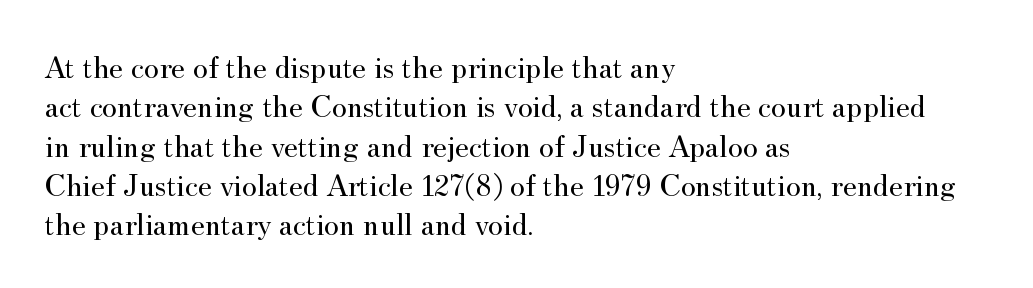
The image shows 32 px regular-weight serif type, upright; set left-aligned, line spacing 1.23x, normal letter spacing, not underlined; medium stroke contrast and a small x-height.
